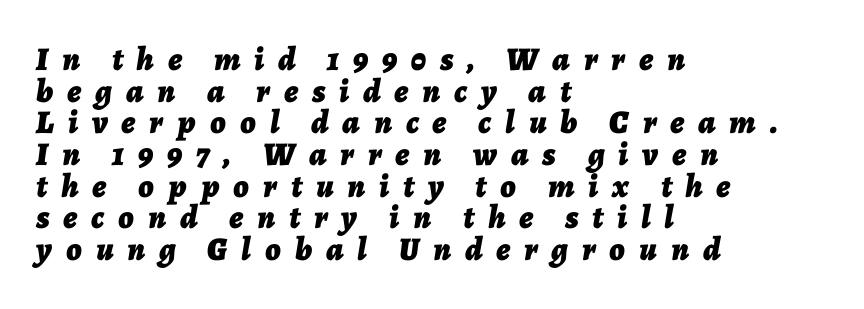
Q: Is the text bold? A: Yes.
Q: Is the text italic (slanted)? A: Yes, it leans right by about 7 degrees.
Q: Is the text underlined? A: No.
Q: How is the paragraph aligned? A: Left-aligned.
Q: Is the spacing between letters normal or unusually wide? A: Unusually wide.
Q: Is the spacing between lines tight, normal or loose? A: Tight.
Q: Width (condensed, normal, or wide)? A: Normal.
Q: Stroke contrast? A: Low.
Q: x-height? A: Medium.
Q: Monospaced? A: No.
